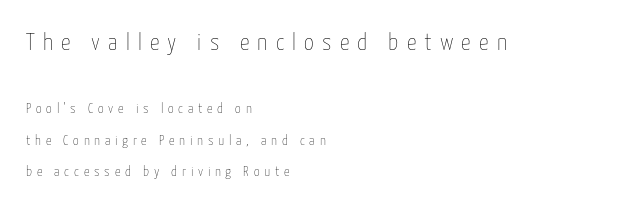
Posture: upright roman. The letters in the upper block stand taller than those in the block below. The face used here is rendered with a markedly widened letterfit. Descenders hang freely into open space.
